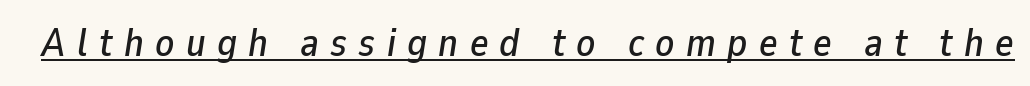
Q: Is the text italic (slanted)? A: Yes, it leans right by about 9 degrees.
Q: Is the text underlined? A: Yes.
Q: Is the spacing between letters normal or unusually wide? A: Unusually wide.
Q: Width (condensed, normal, or wide)? A: Normal.
Q: Stroke contrast? A: Low.
Q: x-height? A: Medium.
Q: Monospaced? A: No.
